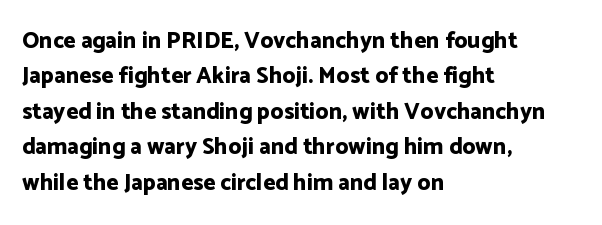
Q: Is the text bold? A: Yes.
Q: Is the text italic (slanted)? A: No, it is upright.
Q: Is the text underlined? A: No.
Q: How is the paragraph aligned? A: Left-aligned.
Q: Is the spacing between letters normal or unusually wide? A: Normal.
Q: Is the spacing between lines tight, normal or loose? A: Normal.
